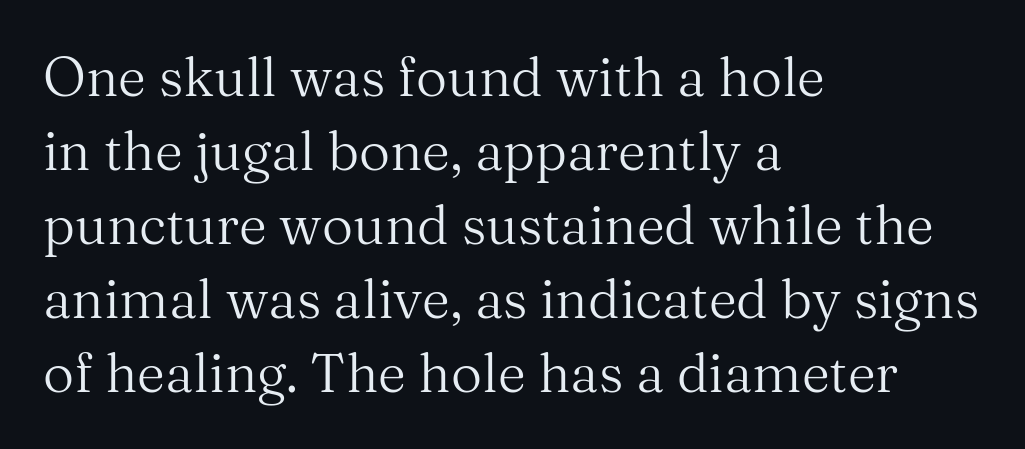
Q: Is the text bold? A: No.
Q: Is the text italic (slanted)? A: No, it is upright.
Q: Is the typeface a serif or a sans-serif typeface? A: Serif.
Q: Is the text underlined? A: No.
Q: How is the paragraph aligned? A: Left-aligned.
Q: Is the spacing between letters normal or unusually wide? A: Normal.
Q: Is the spacing between lines tight, normal or loose? A: Normal.
Q: Width (condensed, normal, or wide)? A: Normal.
Q: Stroke contrast? A: Medium.
Q: x-height? A: Medium.
Q: Monospaced? A: No.
